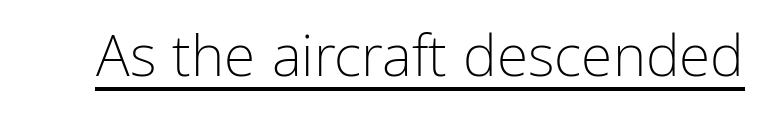
{"serif": "no", "italic": "no", "bold": "no", "weight": "light", "width": "condensed", "stroke_contrast": "low", "x_height": "medium", "monospaced": "no", "underline": "yes", "letter_spacing": "normal", "letter_spacing_em": 0.0, "glyph_px": 57}
